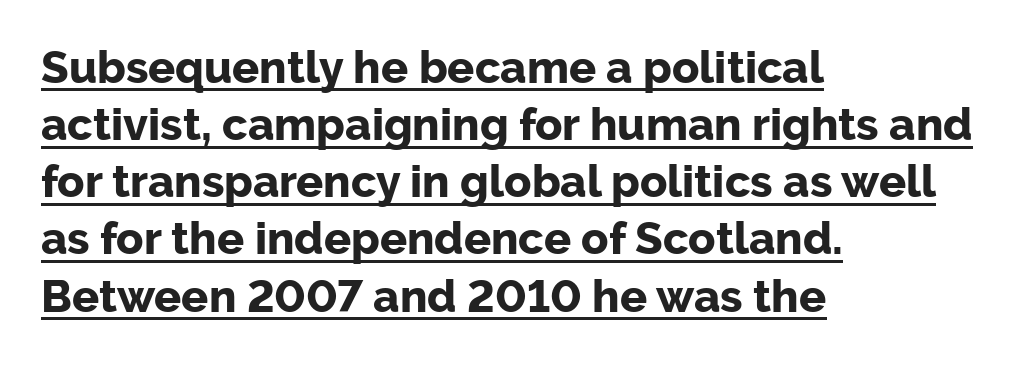
Q: Is the text bold? A: Yes.
Q: Is the text italic (slanted)? A: No, it is upright.
Q: Is the typeface a serif or a sans-serif typeface? A: Sans-serif.
Q: Is the text underlined? A: Yes.
Q: How is the paragraph aligned? A: Left-aligned.
Q: Is the spacing between letters normal or unusually wide? A: Normal.
Q: Is the spacing between lines tight, normal or loose? A: Normal.
Q: Width (condensed, normal, or wide)? A: Normal.
Q: Stroke contrast? A: Low.
Q: x-height? A: Medium.
Q: Monospaced? A: No.
